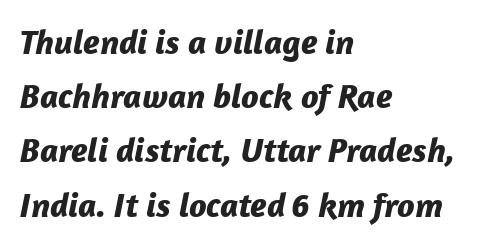
{"italic": "yes", "lean": "right", "slant_degrees": 12, "bold": "yes", "weight": "bold", "width": "normal", "stroke_contrast": "low", "x_height": "medium", "monospaced": "no", "underline": "no", "align": "left", "line_spacing": "normal", "line_spacing_ratio": 1.55, "letter_spacing": "normal", "letter_spacing_em": 0.0, "glyph_px": 35}
